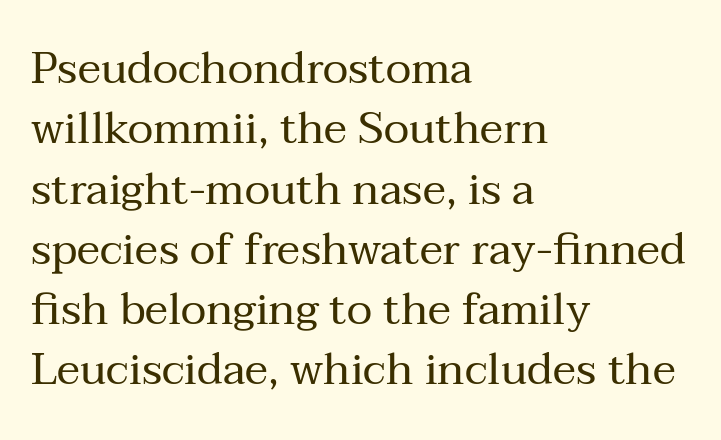
{"serif": "yes", "italic": "no", "bold": "no", "weight": "regular", "width": "normal", "stroke_contrast": "medium", "x_height": "medium", "monospaced": "no", "underline": "no", "align": "left", "line_spacing": "normal", "line_spacing_ratio": 1.37, "letter_spacing": "normal", "letter_spacing_em": 0.0, "glyph_px": 44}
